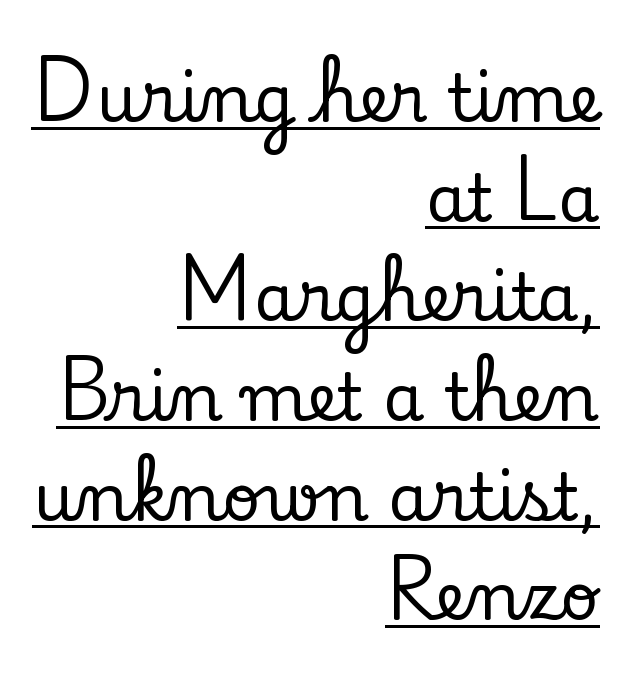
Q: Is the text italic (slanted)? A: No, it is upright.
Q: Is the text underlined? A: Yes.
Q: How is the paragraph aligned? A: Right-aligned.
Q: Is the spacing between letters normal or unusually wide? A: Normal.
Q: Is the spacing between lines tight, normal or loose? A: Normal.
Q: Width (condensed, normal, or wide)? A: Normal.
Q: Stroke contrast? A: Low.
Q: x-height? A: Small.
Q: Monospaced? A: No.
